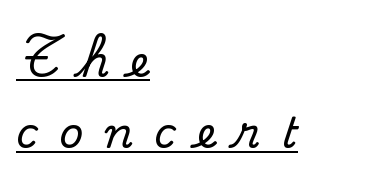
A typesetter would call this heavily tracked-out type. The text block is weighted toward the left margin, trailing off unevenly rightward. Think of a printed novel: that variable character pitch is what you see here. Beneath each row of characters lies a ruled line.
